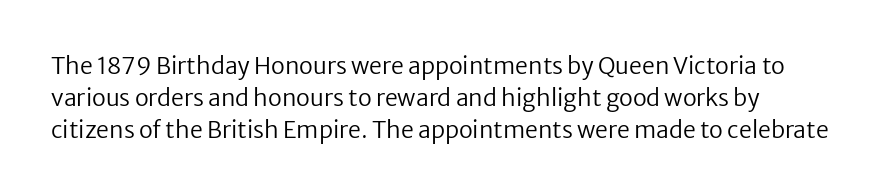
Counters stay open thanks to moderate or lighter strokes. Observe the ordinary spacing: letters are neighbours, not strangers. Interline gaps are of average width in this sample. Each row of text sits above clean, open space.
